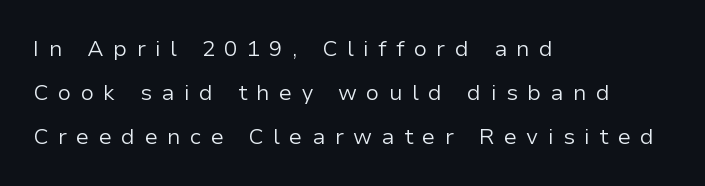
{"italic": "no", "bold": "no", "underline": "no", "align": "left", "line_spacing": "loose", "line_spacing_ratio": 2.01, "letter_spacing": "wide", "letter_spacing_em": 0.42, "glyph_px": 22}
